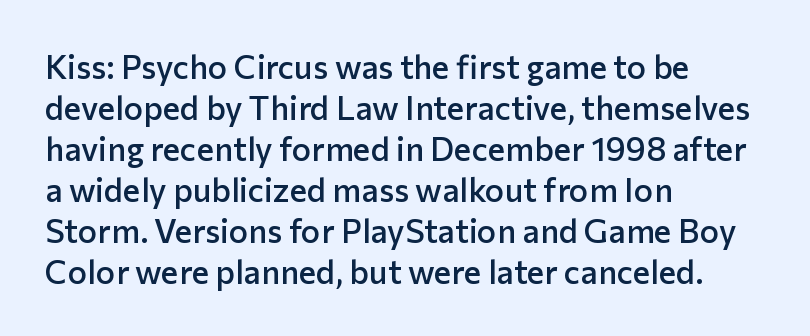
{"serif": "no", "italic": "no", "bold": "semi", "weight": "semibold", "width": "normal", "stroke_contrast": "low", "x_height": "medium", "monospaced": "no", "underline": "no", "align": "left", "line_spacing_ratio": 1.24, "letter_spacing": "normal", "letter_spacing_em": 0.0, "glyph_px": 33}
